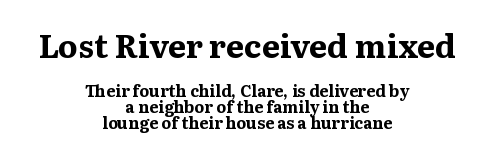
The image shows 32 px bold serif type, upright; set centered, tight line spacing (1.0x), normal letter spacing, not underlined; the first (top) block is 2.0x larger; medium stroke contrast and a medium x-height.
